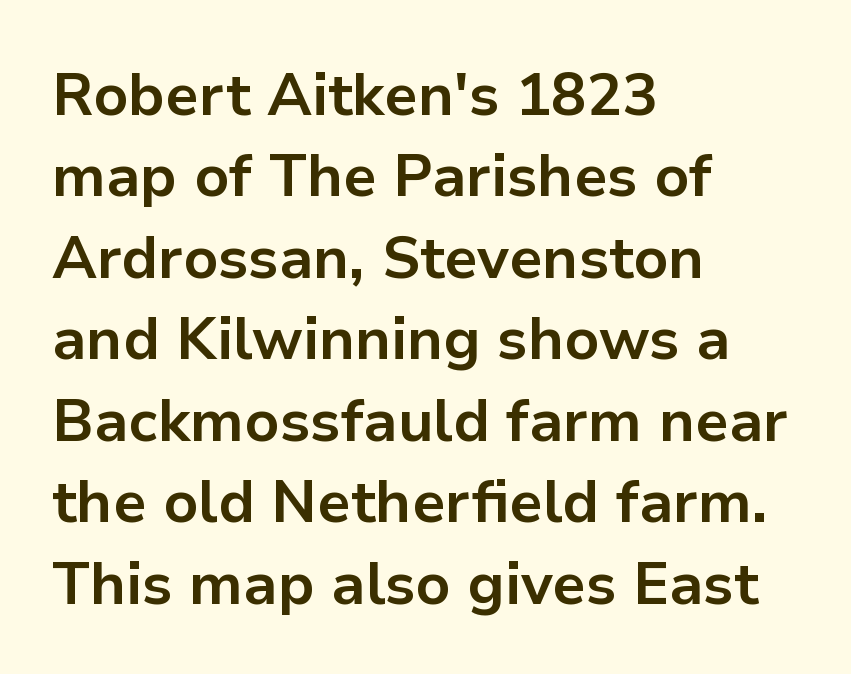
The image shows 59 px bold sans-serif type, upright; set left-aligned, normal line spacing (1.38x), normal letter spacing, not underlined; low stroke contrast and a medium x-height.
